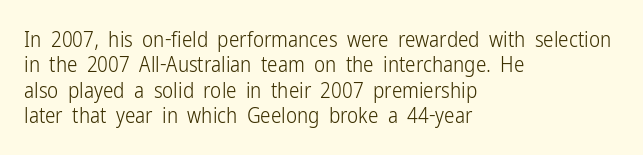
{"italic": "no", "bold": "no", "underline": "no", "align": "left", "line_spacing_ratio": 1.21, "letter_spacing": "normal", "letter_spacing_em": 0.0, "glyph_px": 21}
